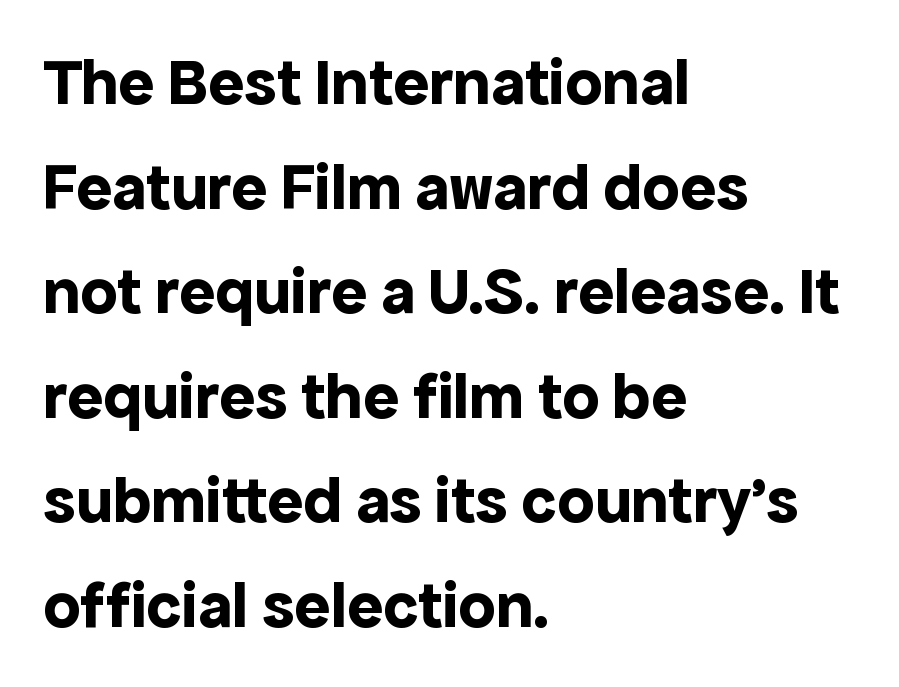
The image shows 67 px bold sans-serif type, upright; set left-aligned, normal line spacing (1.56x), normal letter spacing, not underlined; a medium x-height.
